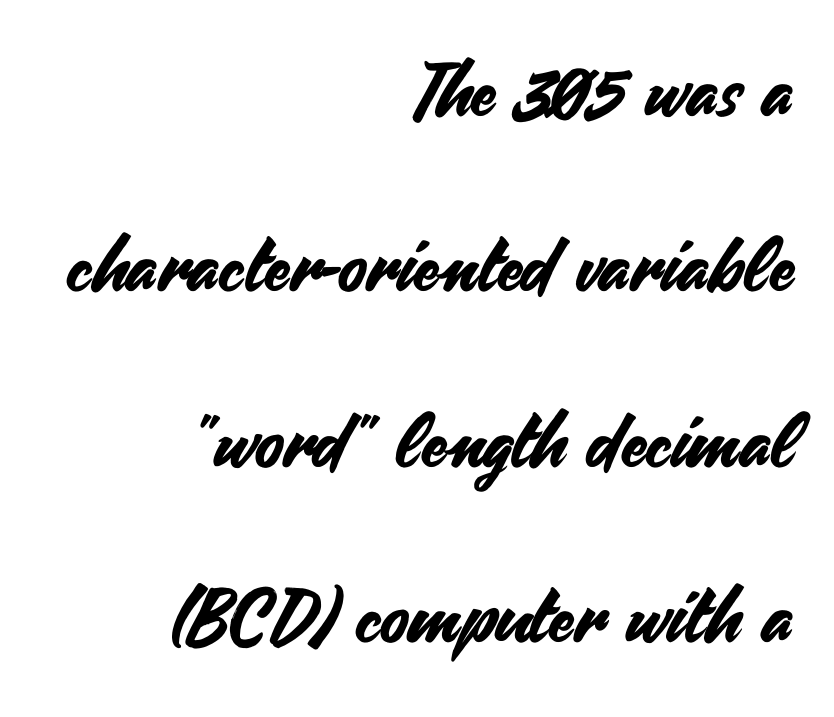
Caption: standard tracking, unaltered. The leading is generous, giving the passage an open texture. Quick note: underline off. You could not count columns in this text — the font is proportionally spaced.
